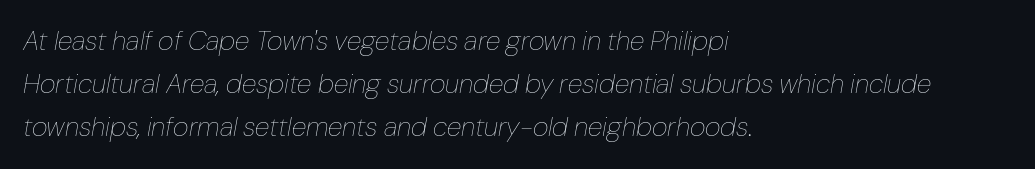
{"italic": "yes", "lean": "right", "slant_degrees": 10, "bold": "no", "underline": "no", "align": "left", "line_spacing": "normal", "line_spacing_ratio": 1.6, "letter_spacing": "normal", "letter_spacing_em": 0.0, "glyph_px": 27}
